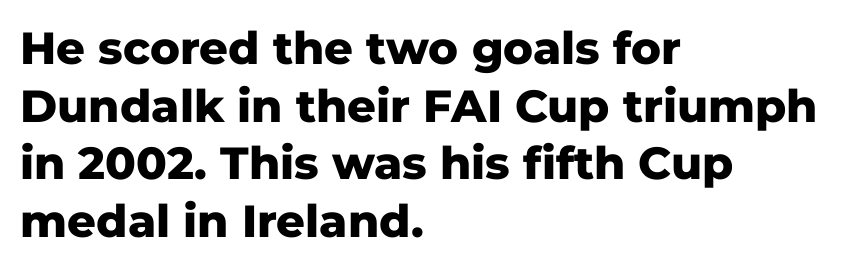
{"serif": "no", "italic": "no", "bold": "yes", "weight": "heavy", "width": "normal", "stroke_contrast": "low", "x_height": "medium", "monospaced": "no", "underline": "no", "align": "left", "line_spacing": "normal", "line_spacing_ratio": 1.28, "letter_spacing": "normal", "letter_spacing_em": 0.0, "glyph_px": 45}
